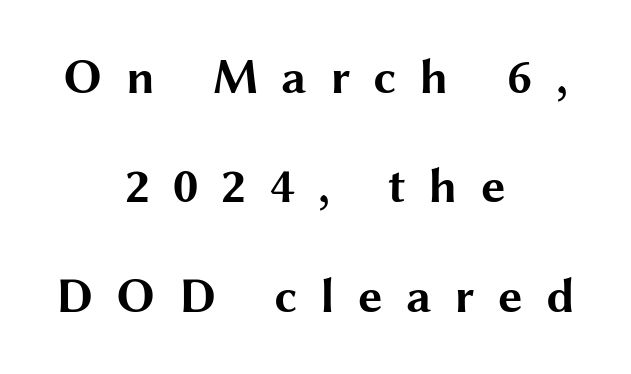
{"serif": "no", "italic": "no", "bold": "yes", "weight": "bold", "width": "wide", "stroke_contrast": "medium", "x_height": "medium", "monospaced": "no", "underline": "no", "align": "center", "line_spacing": "loose", "line_spacing_ratio": 2.23, "letter_spacing": "wide", "letter_spacing_em": 0.47, "glyph_px": 49}
